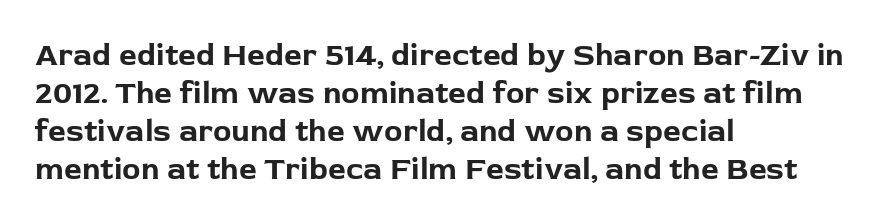
The image shows 31 px bold sans-serif type, upright; set left-aligned, line spacing 1.23x, normal letter spacing, not underlined; low stroke contrast and a medium x-height.
